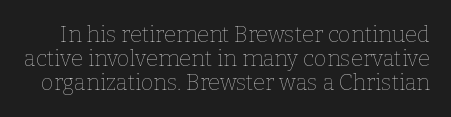
{"italic": "no", "bold": "no", "underline": "no", "line_spacing": "tight", "line_spacing_ratio": 1.08, "letter_spacing": "normal", "letter_spacing_em": 0.0, "glyph_px": 22}
